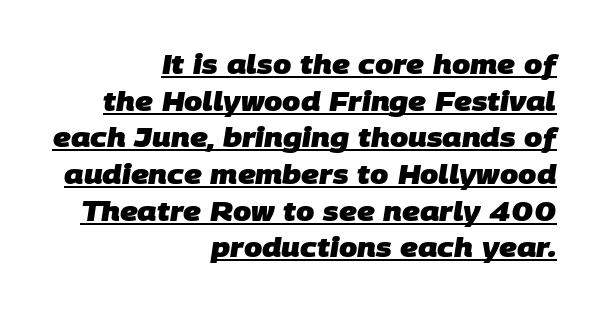
Q: Is the text bold? A: Yes.
Q: Is the text underlined? A: Yes.
Q: How is the paragraph aligned? A: Right-aligned.
Q: Is the spacing between letters normal or unusually wide? A: Normal.
Q: Is the spacing between lines tight, normal or loose? A: Normal.
